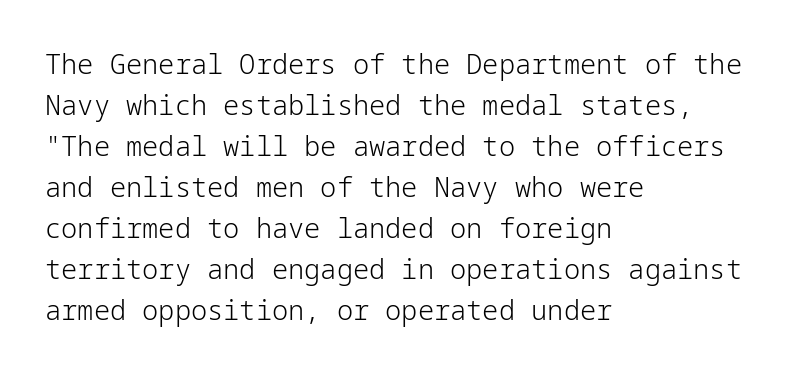
Q: Is the text bold? A: No.
Q: Is the text italic (slanted)? A: No, it is upright.
Q: Is the text underlined? A: No.
Q: How is the paragraph aligned? A: Left-aligned.
Q: Is the spacing between letters normal or unusually wide? A: Normal.
Q: Is the spacing between lines tight, normal or loose? A: Normal.
